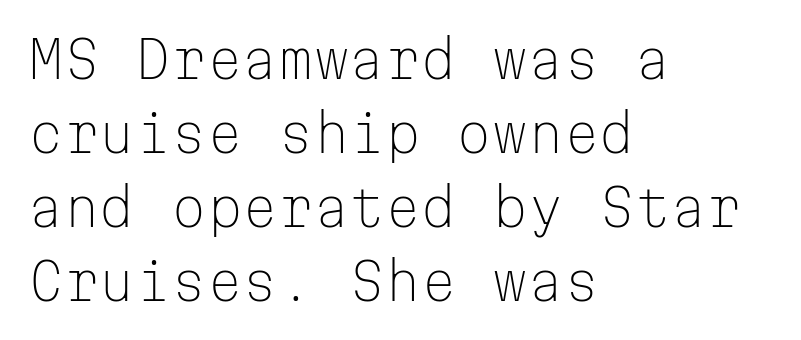
Q: Is the text bold? A: No.
Q: Is the text italic (slanted)? A: No, it is upright.
Q: Is the typeface a serif or a sans-serif typeface? A: Sans-serif.
Q: Is the text underlined? A: No.
Q: How is the paragraph aligned? A: Left-aligned.
Q: Is the spacing between letters normal or unusually wide? A: Normal.
Q: Is the spacing between lines tight, normal or loose? A: Normal.
Q: Width (condensed, normal, or wide)? A: Normal.
Q: Stroke contrast? A: Low.
Q: x-height? A: Medium.
Q: Monospaced? A: Yes.
